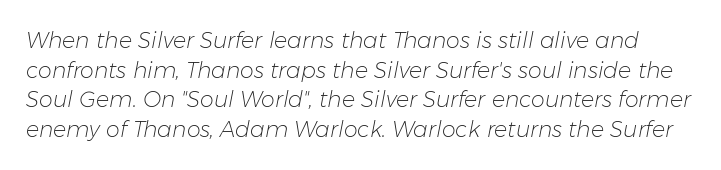
{"italic": "yes", "lean": "right", "slant_degrees": 11, "bold": "no", "underline": "no", "line_spacing": "normal", "line_spacing_ratio": 1.35, "letter_spacing": "normal", "letter_spacing_em": 0.0, "glyph_px": 22}
